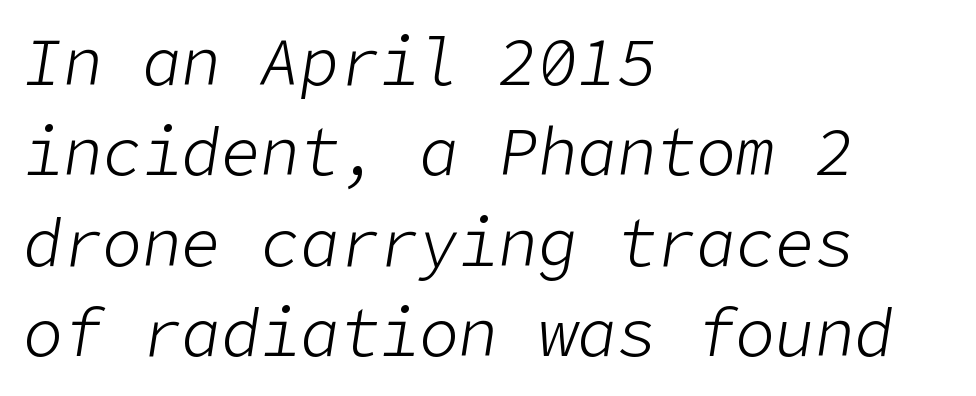
{"italic": "yes", "lean": "right", "slant_degrees": 9, "bold": "no", "weight": "light", "width": "normal", "stroke_contrast": "low", "x_height": "medium", "underline": "no", "align": "left", "line_spacing": "normal", "line_spacing_ratio": 1.37, "letter_spacing": "normal", "letter_spacing_em": 0.0, "glyph_px": 66}
